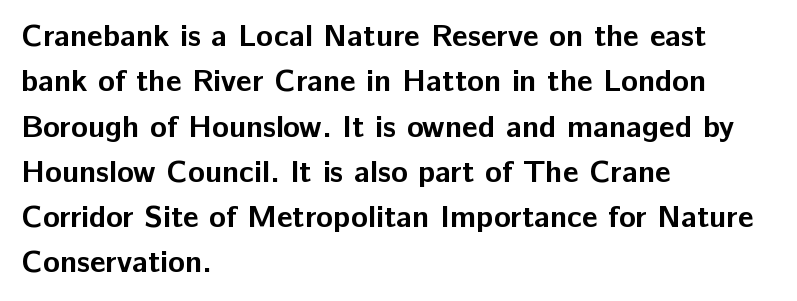
The image shows 31 px bold sans-serif type, upright; set left-aligned, normal line spacing (1.46x), normal letter spacing, not underlined; low stroke contrast and a medium x-height.
